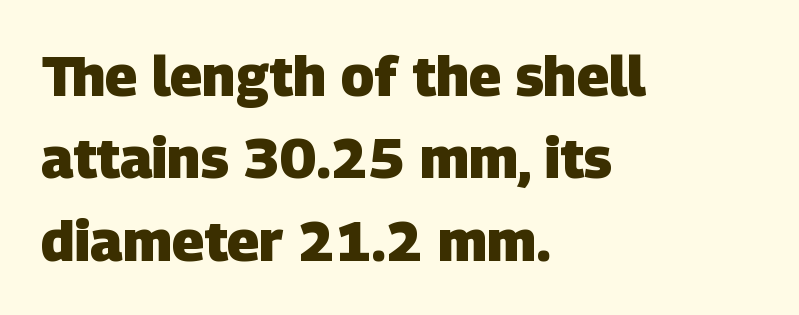
The image shows 56 px heavy sans-serif type; set left-aligned, normal line spacing (1.47x), normal letter spacing, not underlined; low stroke contrast and a large x-height.
